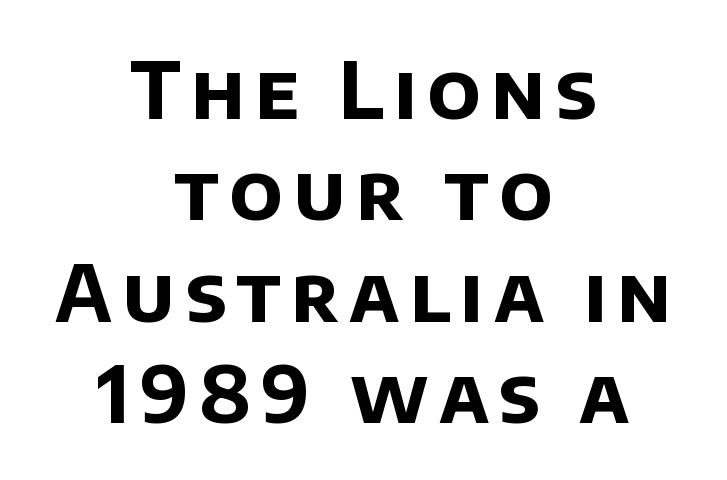
Proportional: the letters do not fall into vertical columns. Each letter's strokes conclude bluntly, with no projecting serifs. Weight check: bold — yes, fully. Unmarked baselines from the first word to the last. Layout note: lines centered. Successive baselines arrive at the customary interval.
